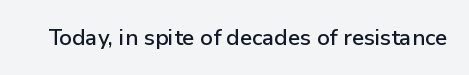
{"italic": "no", "underline": "no", "letter_spacing": "normal", "letter_spacing_em": 0.0, "glyph_px": 22}
